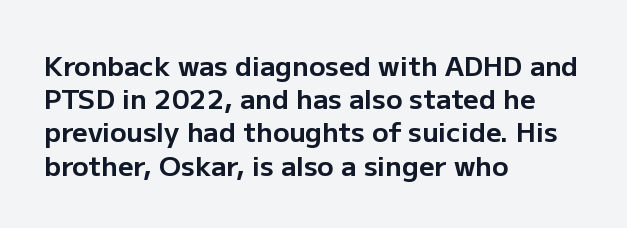
There is no visible air inserted between adjacent glyphs. In terms of weight, the rendering is a true, heavy bold. Visually the block forms a straight wall on the left and a jagged coastline on the right. Lines of text with bare space underneath. If you drew a line through each stem, it would be perfectly vertical.
